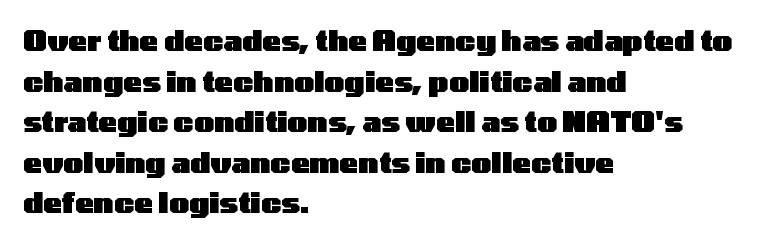
The image shows 28 px heavy, wide sans-serif type, upright; set left-aligned, normal line spacing (1.45x), normal letter spacing, not underlined; low stroke contrast and a medium x-height.
